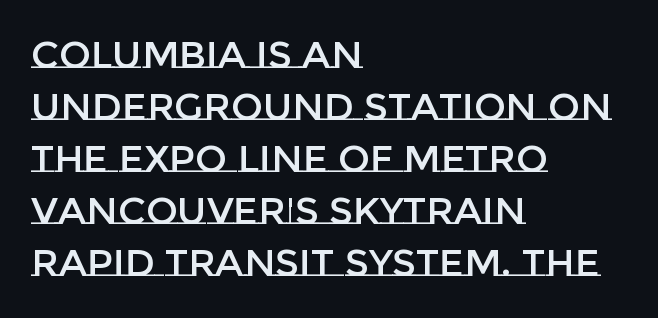
These lines were composed using upright roman letters. Short and long lines alike share a common starting point at left. Caption: standard tracking, unaltered. Rule under the text: the space is simply empty.
